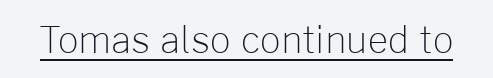
The font family rendered here belongs to the sans-serif group. Ink coverage per letter is moderate at most. This sample uses plain, unmodified letter spacing. The typesetter has applied underlining to the passage shown. Note the varied advance widths — an 'i' is clearly narrower than an 'm'.
